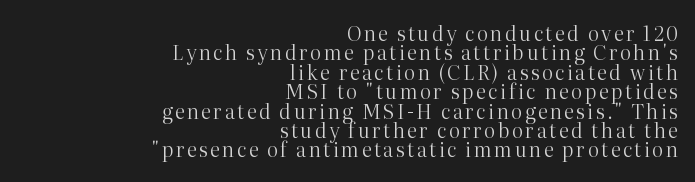
Q: Is the text bold? A: No.
Q: Is the text italic (slanted)? A: No, it is upright.
Q: Is the text underlined? A: No.
Q: How is the paragraph aligned? A: Right-aligned.
Q: Is the spacing between lines tight, normal or loose? A: Tight.
